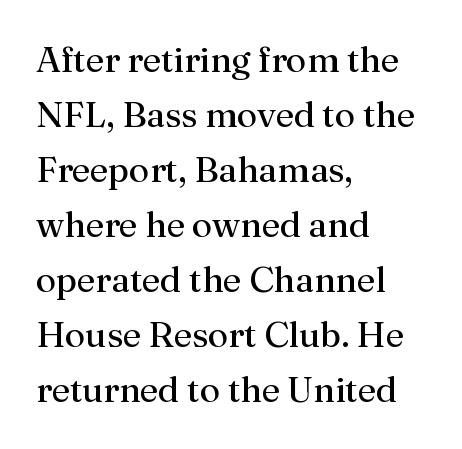
The image shows 36 px regular-weight serif type, upright; set left-aligned, normal line spacing (1.53x), normal letter spacing, not underlined; medium stroke contrast and a medium x-height.
